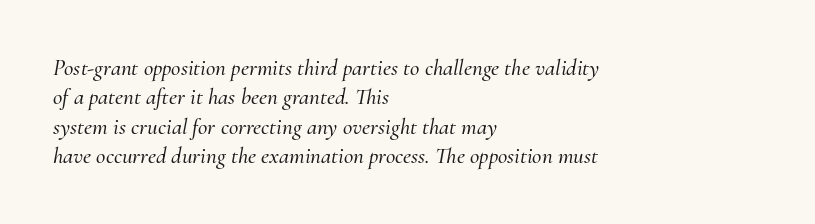
The image shows 23 px text type, italic (leaning right); set left-aligned, normal line spacing (1.28x), normal letter spacing, not underlined.
